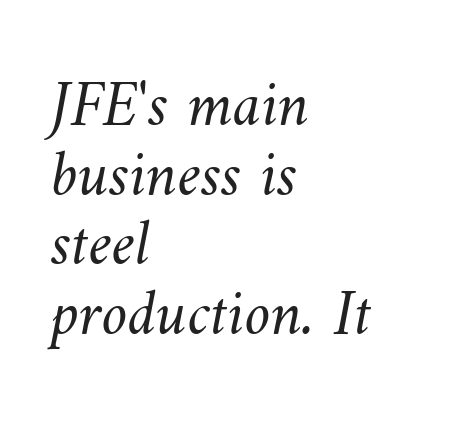
{"bold": "no", "weight": "light", "width": "normal", "stroke_contrast": "medium", "x_height": "small", "monospaced": "no", "underline": "no", "align": "left", "line_spacing": "tight", "line_spacing_ratio": 1.07, "letter_spacing": "normal", "letter_spacing_em": 0.0, "glyph_px": 65}
